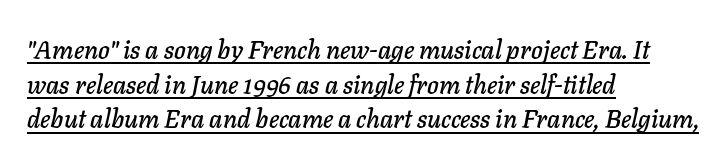
Nobody touched the tracking dial on this one. Designer's note — italics engaged. Beneath each row of characters lies a ruled line. How would I describe the line gaps? Plain and ordinary. Visually the block forms a straight wall on the left and a jagged coastline on the right.
